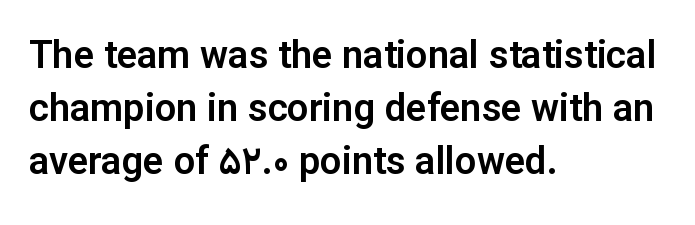
Q: Is the text italic (slanted)? A: No, it is upright.
Q: Is the typeface a serif or a sans-serif typeface? A: Sans-serif.
Q: Is the text underlined? A: No.
Q: How is the paragraph aligned? A: Left-aligned.
Q: Is the spacing between letters normal or unusually wide? A: Normal.
Q: Is the spacing between lines tight, normal or loose? A: Normal.
Q: Width (condensed, normal, or wide)? A: Normal.
Q: Stroke contrast? A: Low.
Q: x-height? A: Medium.
Q: Monospaced? A: No.
